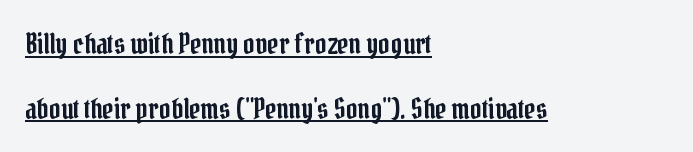
The image shows 28 px condensed serif type, upright; set left-aligned, loose line spacing (2.31x), normal letter spacing, underlined; low stroke contrast and a medium x-height.
